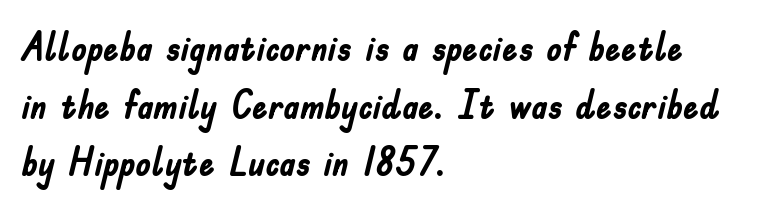
{"serif": "no", "bold": "yes", "weight": "semibold", "width": "condensed", "stroke_contrast": "low", "x_height": "small", "monospaced": "no", "underline": "no", "align": "left", "line_spacing": "normal", "line_spacing_ratio": 1.48, "letter_spacing": "normal", "letter_spacing_em": 0.0, "glyph_px": 39}
